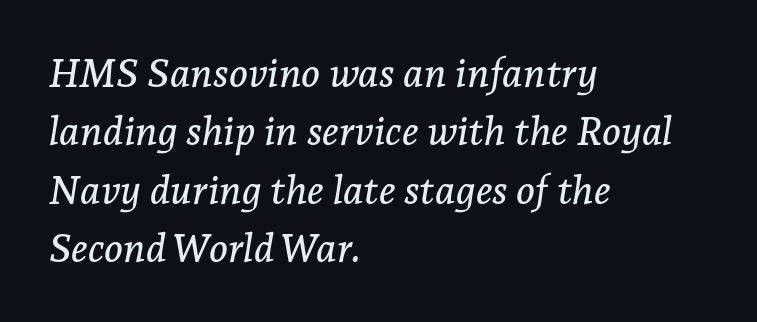
Q: Is the text italic (slanted)? A: Yes, it leans right by about 7 degrees.
Q: Is the typeface a serif or a sans-serif typeface? A: Serif.
Q: Is the text underlined? A: No.
Q: How is the paragraph aligned? A: Left-aligned.
Q: Is the spacing between letters normal or unusually wide? A: Normal.
Q: Is the spacing between lines tight, normal or loose? A: Normal.
Q: Width (condensed, normal, or wide)? A: Normal.
Q: Stroke contrast? A: Low.
Q: x-height? A: Medium.
Q: Monospaced? A: No.
